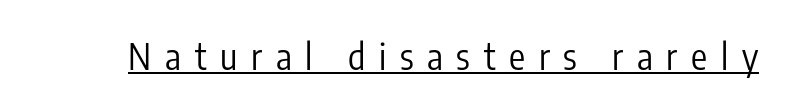
{"serif": "no", "italic": "no", "bold": "no", "weight": "regular", "width": "condensed", "stroke_contrast": "low", "x_height": "medium", "monospaced": "no", "underline": "yes", "letter_spacing": "wide", "letter_spacing_em": 0.38, "glyph_px": 36}
